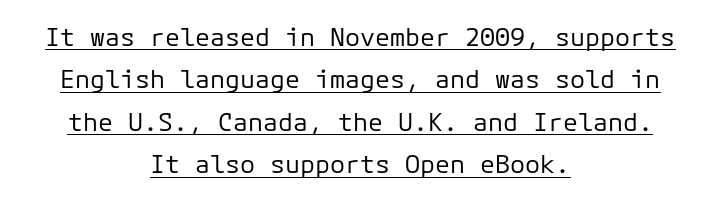
The image shows 25 px text type, upright; set centered, normal line spacing (1.7x), normal letter spacing, underlined.
